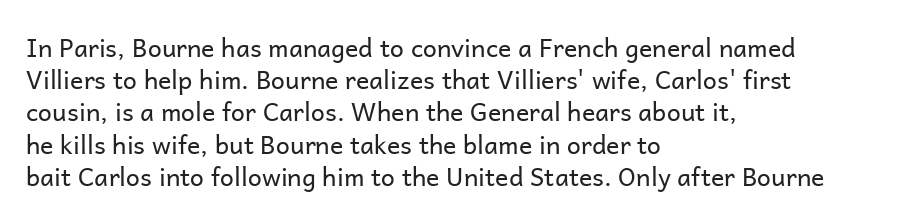
{"italic": "no", "bold": "no", "underline": "no", "align": "left", "line_spacing": "normal", "line_spacing_ratio": 1.29, "letter_spacing": "normal", "letter_spacing_em": 0.0, "glyph_px": 25}
